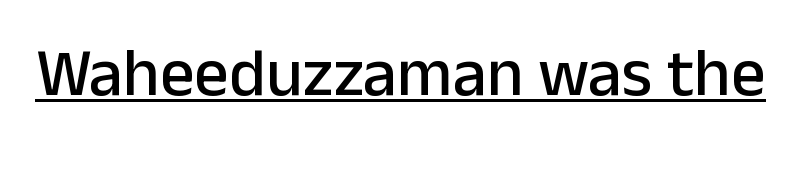
Q: Is the text italic (slanted)? A: No, it is upright.
Q: Is the typeface a serif or a sans-serif typeface? A: Sans-serif.
Q: Is the text underlined? A: Yes.
Q: Is the spacing between letters normal or unusually wide? A: Normal.
Q: Width (condensed, normal, or wide)? A: Normal.
Q: Stroke contrast? A: Low.
Q: x-height? A: Medium.
Q: Monospaced? A: No.
